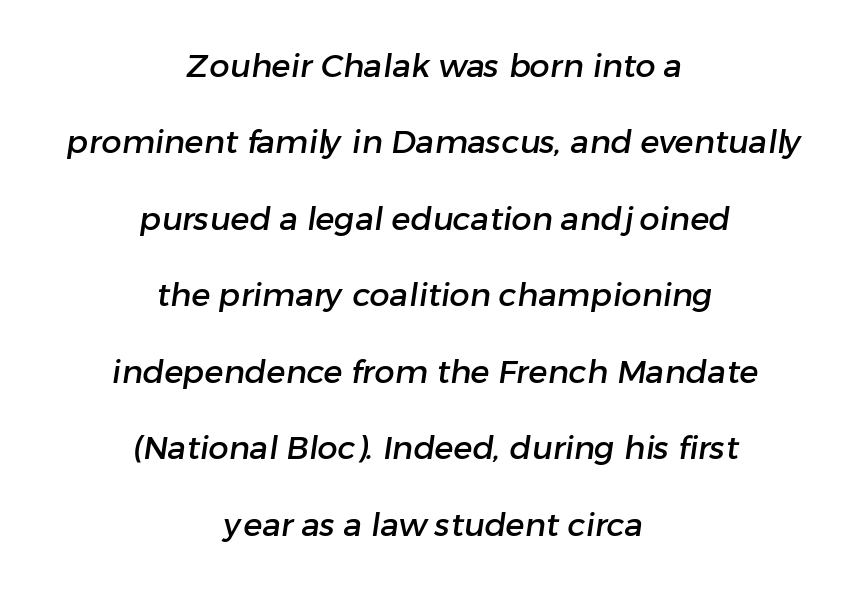
You could call the tracking neutral — neither tight nor loose. A typesetter would call this proportional, since set widths differ per character. These lines stack symmetrically, like a column narrowing and widening about its center. Clear beneath every line of the passage. What's the leading like? Stretched, with rows far apart.
